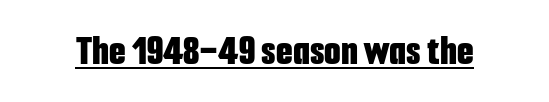
Q: Is the text bold? A: Yes.
Q: Is the text italic (slanted)? A: No, it is upright.
Q: Is the typeface a serif or a sans-serif typeface? A: Sans-serif.
Q: Is the text underlined? A: Yes.
Q: Is the spacing between letters normal or unusually wide? A: Normal.
Q: Width (condensed, normal, or wide)? A: Condensed.
Q: Stroke contrast? A: Low.
Q: x-height? A: Medium.
Q: Monospaced? A: No.
